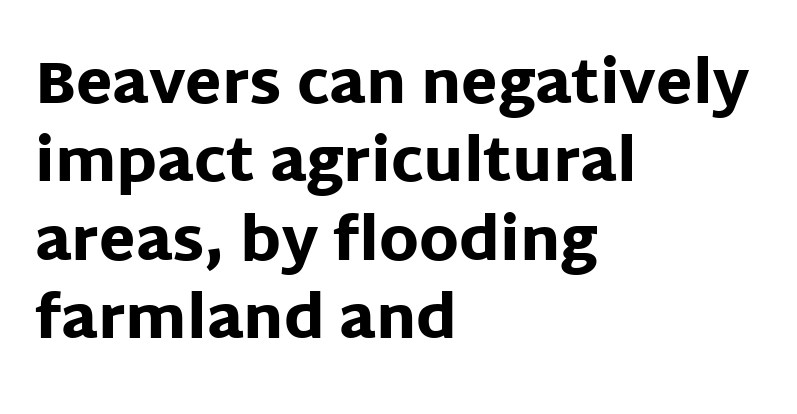
Look at the stroke-to-counter ratio: heavy, a bold. Are there feet on the stems? There aren't — it's a sans. The baseline area is clear. Evenly set lines give the paragraph a standard silhouette. Tracking here is standard; glyphs follow each other at the usual distance. Note the varied advance widths — an 'i' is clearly narrower than an 'm'.
